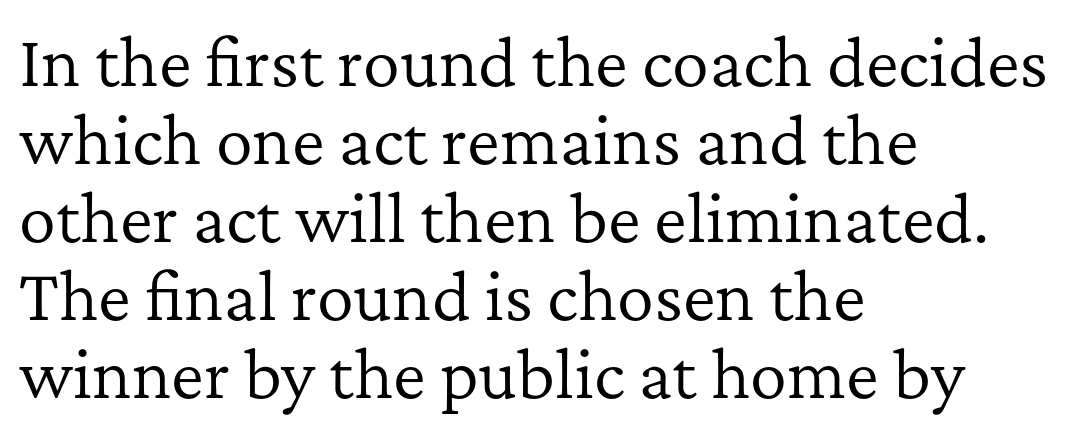
{"serif": "yes", "italic": "no", "bold": "no", "weight": "regular", "width": "normal", "stroke_contrast": "low", "x_height": "medium", "monospaced": "no", "underline": "no", "align": "left", "line_spacing": "normal", "line_spacing_ratio": 1.26, "letter_spacing": "normal", "letter_spacing_em": 0.0, "glyph_px": 62}
